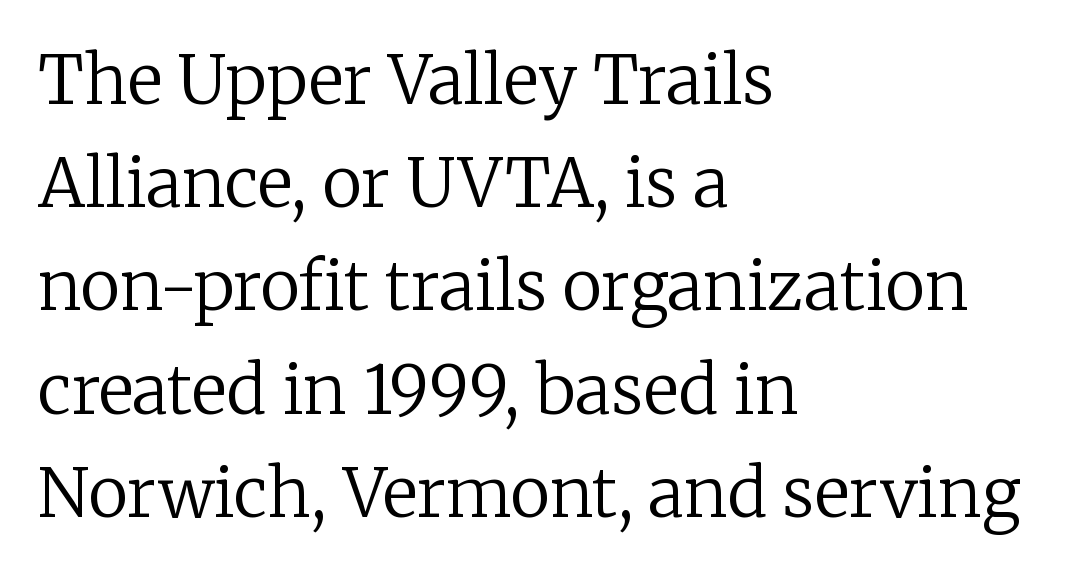
Character widths vary here, with narrow letters taking less room than wide ones. This sample is left-justified, so line endings fall wherever the words run out. The area under the type is left untouched. Look at the bottom of the vertical strokes: they flare into serifs here.
